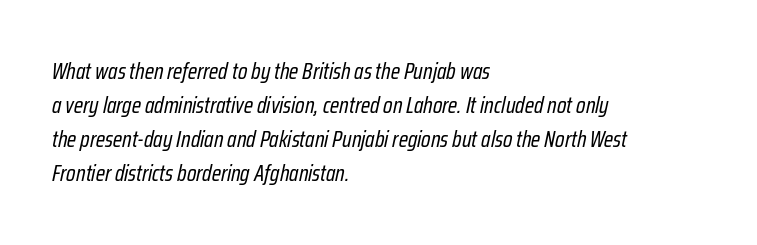
{"italic": "yes", "lean": "right", "slant_degrees": 12, "bold": "no", "underline": "no", "align": "left", "line_spacing": "normal", "line_spacing_ratio": 1.48, "letter_spacing": "normal", "letter_spacing_em": 0.0, "glyph_px": 23}
